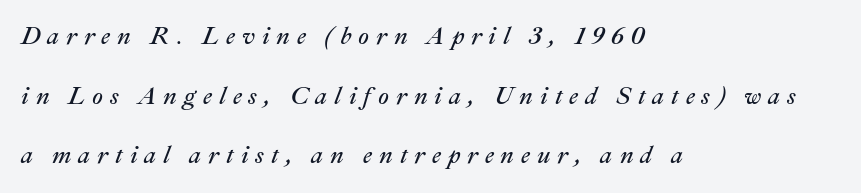
One-word summary of the alignment: left. Rule under the text: the space is simply empty. When letters slant like this, we call the style italic. How are the letters spaced? Widely, with obvious added tracking. No chunkiness to these letters — they're not bold. Summary of vertical rhythm: relaxed, with wide interline spacing.
